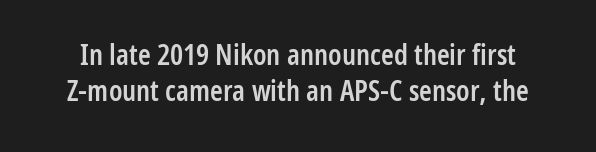
The image shows 29 px semibold, condensed sans-serif type, upright; set normal line spacing (1.25x), normal letter spacing, not underlined; low stroke contrast and a medium x-height.
